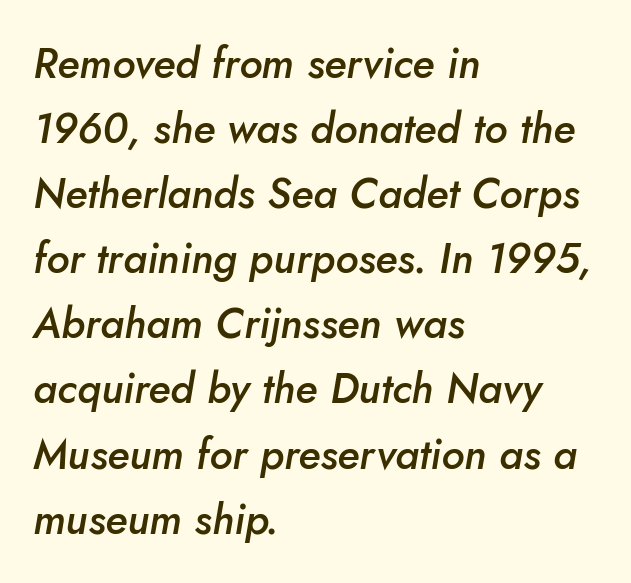
The image shows 42 px semibold type, italic (leaning right); set left-aligned, normal line spacing (1.55x), normal letter spacing, not underlined; low stroke contrast and a small x-height.
